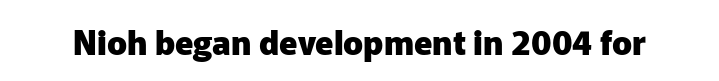
Q: Is the text bold? A: Yes.
Q: Is the text italic (slanted)? A: No, it is upright.
Q: Is the typeface a serif or a sans-serif typeface? A: Sans-serif.
Q: Is the text underlined? A: No.
Q: Is the spacing between letters normal or unusually wide? A: Normal.
Q: Width (condensed, normal, or wide)? A: Normal.
Q: Stroke contrast? A: Low.
Q: x-height? A: Medium.
Q: Monospaced? A: No.
